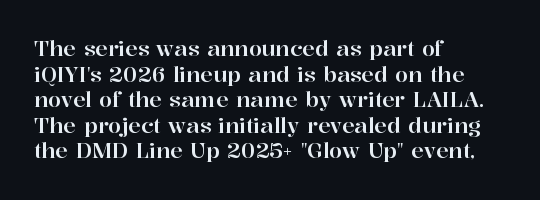
{"italic": "no", "underline": "no", "align": "left", "line_spacing_ratio": 1.22, "letter_spacing": "normal", "letter_spacing_em": 0.0, "glyph_px": 21}
